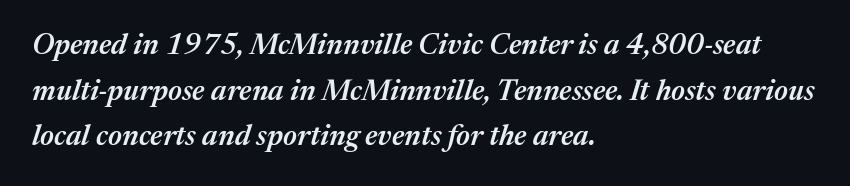
Q: Is the text bold? A: Semi-bold.
Q: Is the text italic (slanted)? A: Yes, it leans right by about 17 degrees.
Q: Is the text underlined? A: No.
Q: How is the paragraph aligned? A: Left-aligned.
Q: Is the spacing between letters normal or unusually wide? A: Normal.
Q: Is the spacing between lines tight, normal or loose? A: Normal.
Q: Width (condensed, normal, or wide)? A: Normal.
Q: Stroke contrast? A: Medium.
Q: x-height? A: Medium.
Q: Monospaced? A: No.
